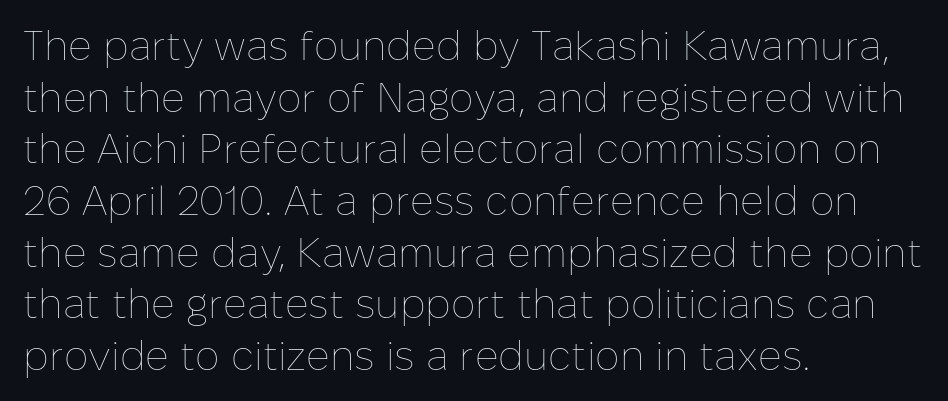
The image shows 41 px thin type, upright; set left-aligned, normal line spacing (1.26x), normal letter spacing, not underlined; low stroke contrast and a medium x-height.
